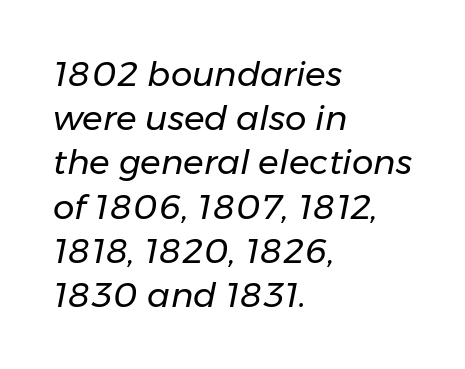
Q: Is the text bold? A: No.
Q: Is the text italic (slanted)? A: Yes, it leans right by about 11 degrees.
Q: Is the text underlined? A: No.
Q: How is the paragraph aligned? A: Left-aligned.
Q: Is the spacing between letters normal or unusually wide? A: Normal.
Q: Is the spacing between lines tight, normal or loose? A: Normal.
Q: Width (condensed, normal, or wide)? A: Normal.
Q: Stroke contrast? A: Low.
Q: x-height? A: Medium.
Q: Monospaced? A: No.
